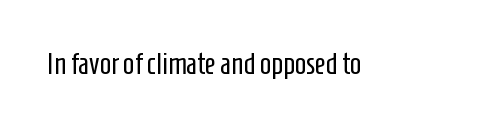
The image shows 30 px regular-weight, condensed sans-serif type, upright; set normal letter spacing, not underlined; low stroke contrast and a medium x-height.
